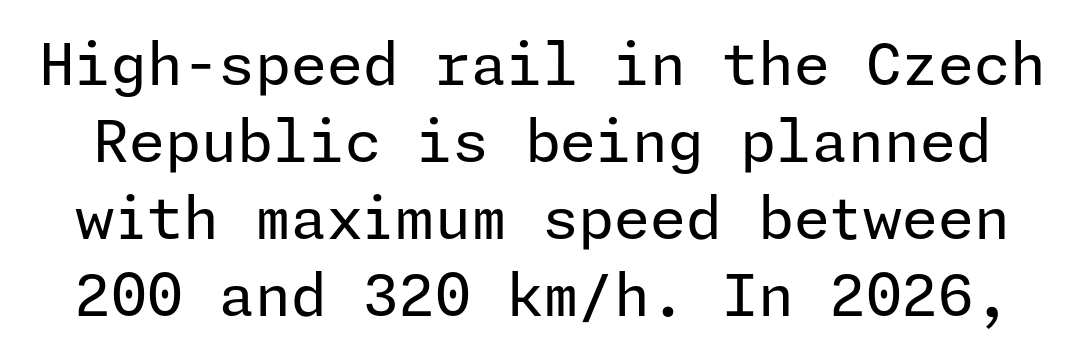
The image shows 58 px regular-weight sans-serif type, upright; set normal line spacing (1.33x), normal letter spacing, not underlined; low stroke contrast and a medium x-height.
